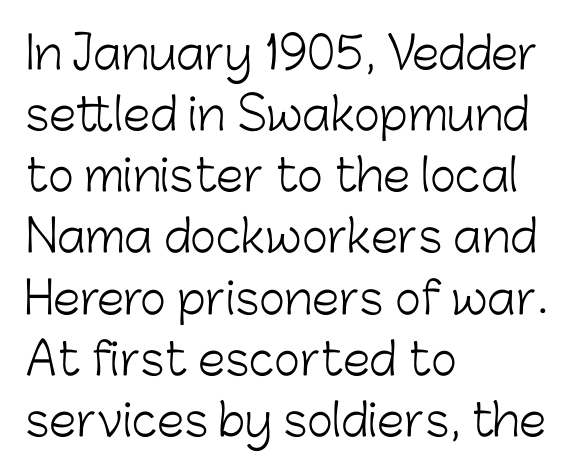
The image shows 44 px light sans-serif type, upright; set left-aligned, normal line spacing (1.39x), normal letter spacing, not underlined; low stroke contrast and a medium x-height.
